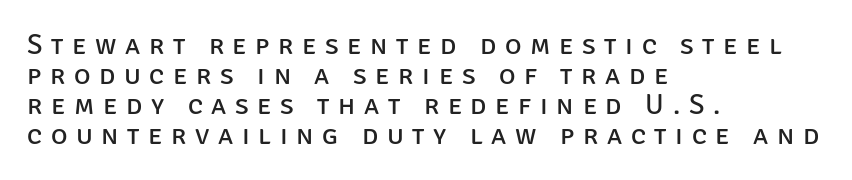
The image shows 28 px regular-weight sans-serif type, upright; set left-aligned, tight line spacing (1.07x), unusually wide letter spacing (+0.31 em), not underlined; low stroke contrast and a large x-height.
